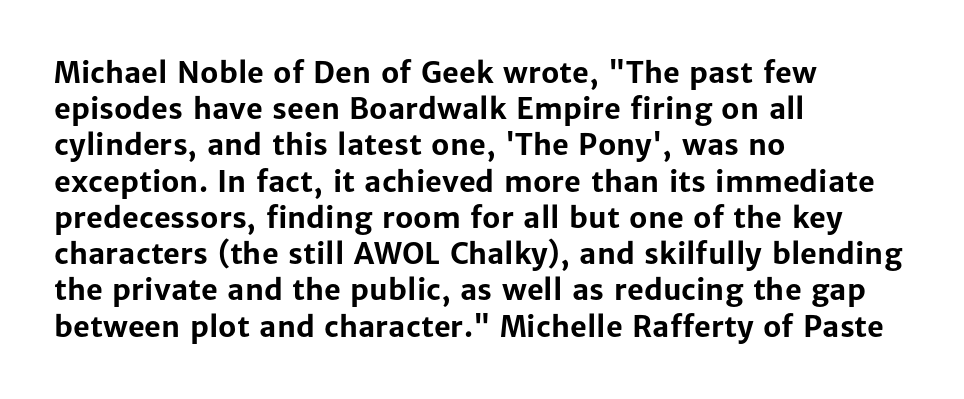
Line beginnings align vertically; line endings do not. A clean baseline with only descenders dipping below it. I'd describe the lettering as bold — thick and assertive. Observe the ordinary spacing: letters are neighbours, not strangers. Is this a sans? Yes — the strokes have no serifs.
